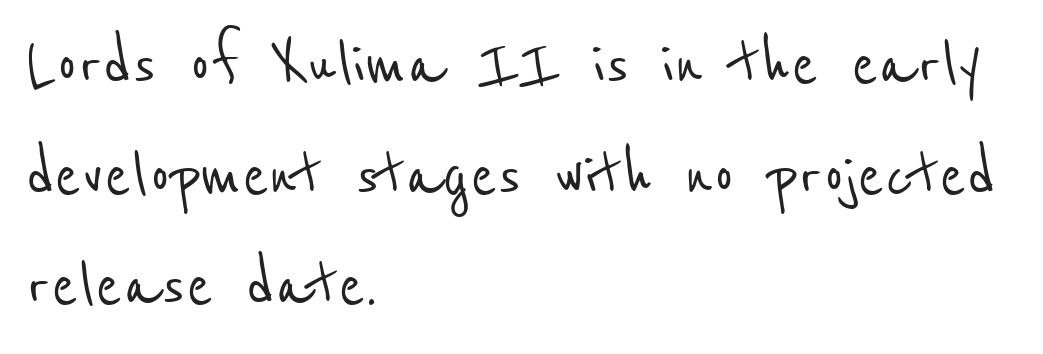
Q: Is the typeface a serif or a sans-serif typeface? A: Sans-serif.
Q: Is the text underlined? A: No.
Q: How is the paragraph aligned? A: Left-aligned.
Q: Is the spacing between letters normal or unusually wide? A: Normal.
Q: Is the spacing between lines tight, normal or loose? A: Normal.
Q: Width (condensed, normal, or wide)? A: Condensed.
Q: Stroke contrast? A: Low.
Q: x-height? A: Medium.
Q: Monospaced? A: No.
